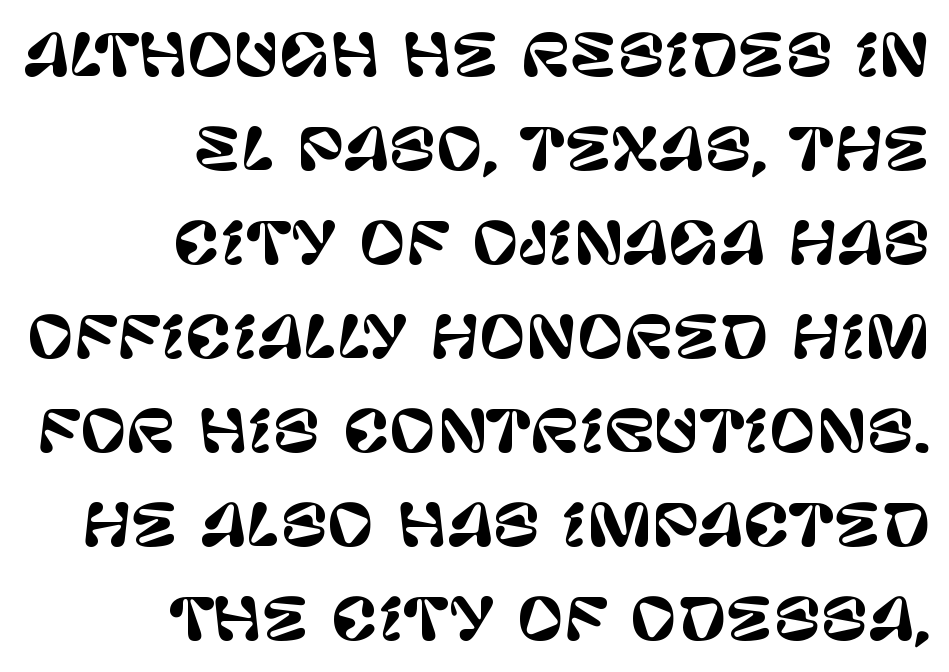
What's the leading like? Ordinary, nothing unusual. Look at the bottom of the vertical strokes: they stop flat, with no serifs. Each letter keeps its own natural width here, so spacing adapts to shape. A student would call this right alignment; a typographer would say flush right, rag left.
